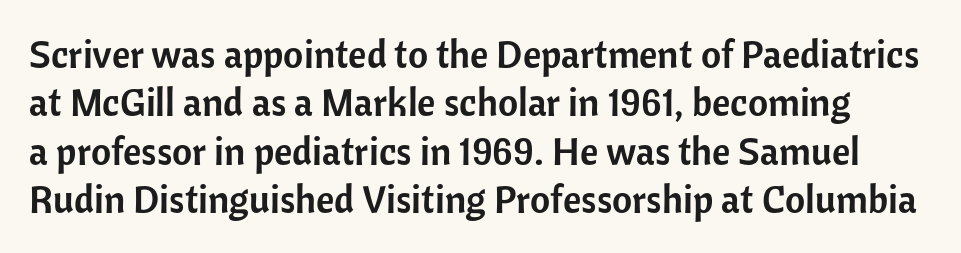
The image shows 39 px sans-serif type, upright; set line spacing 1.24x, normal letter spacing, not underlined; low stroke contrast and a medium x-height.
